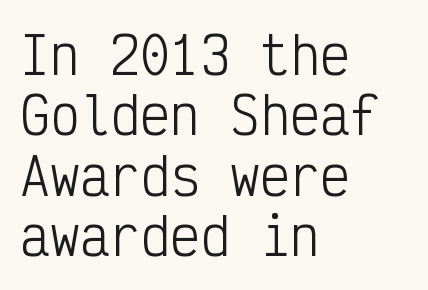
Standard letterfit; no display-style spreading of the glyphs. Descenders are the only things crossing below the line. The compositor pushed each line to the left boundary. The letters march in equal steps, a hallmark of fixed-pitch type. No italicization has been applied; the sample stays upright. What kind of face is this? One without serifs — a sans.
